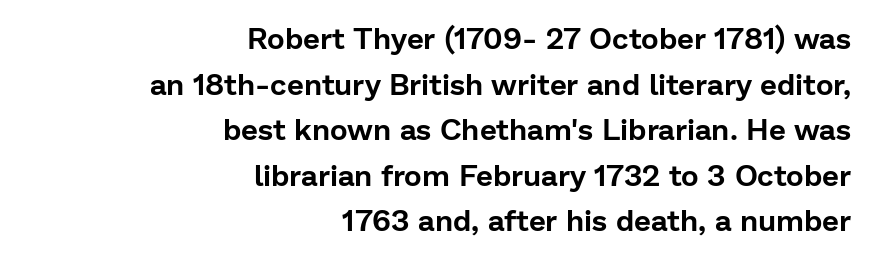
Q: Is the text italic (slanted)? A: No, it is upright.
Q: Is the typeface a serif or a sans-serif typeface? A: Sans-serif.
Q: Is the text underlined? A: No.
Q: How is the paragraph aligned? A: Right-aligned.
Q: Is the spacing between letters normal or unusually wide? A: Normal.
Q: Is the spacing between lines tight, normal or loose? A: Normal.
Q: Width (condensed, normal, or wide)? A: Normal.
Q: Stroke contrast? A: Low.
Q: x-height? A: Medium.
Q: Monospaced? A: No.
